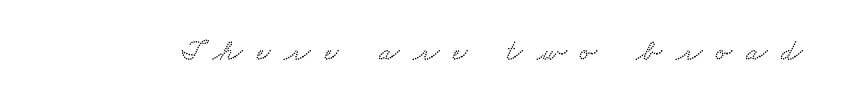
Q: Is the text underlined? A: No.
Q: Is the spacing between letters normal or unusually wide? A: Unusually wide.
Q: Width (condensed, normal, or wide)? A: Wide.
Q: Stroke contrast? A: Low.
Q: x-height? A: Small.
Q: Monospaced? A: No.
